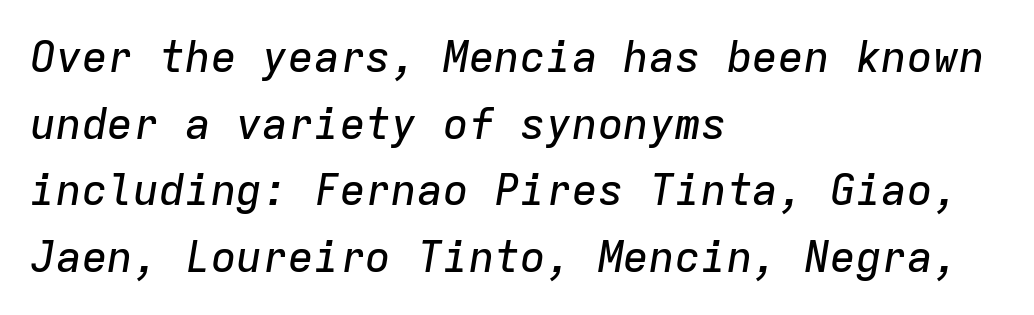
{"italic": "yes", "lean": "right", "slant_degrees": 9, "width": "normal", "stroke_contrast": "low", "x_height": "medium", "monospaced": "yes", "underline": "no", "align": "left", "line_spacing": "normal", "line_spacing_ratio": 1.55, "letter_spacing": "normal", "letter_spacing_em": 0.0, "glyph_px": 43}
